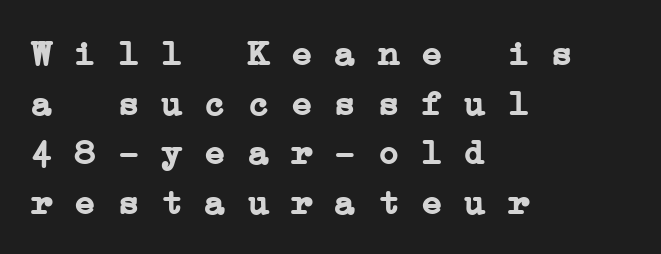
Q: Is the text bold? A: Yes.
Q: Is the typeface a serif or a sans-serif typeface? A: Serif.
Q: Is the text underlined? A: No.
Q: How is the paragraph aligned? A: Left-aligned.
Q: Is the spacing between letters normal or unusually wide? A: Normal.
Q: Is the spacing between lines tight, normal or loose? A: Normal.
Q: Width (condensed, normal, or wide)? A: Wide.
Q: Stroke contrast? A: Low.
Q: x-height? A: Medium.
Q: Monospaced? A: Yes.
